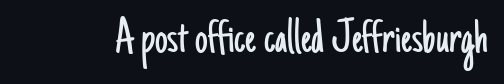
The image shows 51 px light, condensed sans-serif type, upright; set normal letter spacing, not underlined; low stroke contrast and a small x-height.
